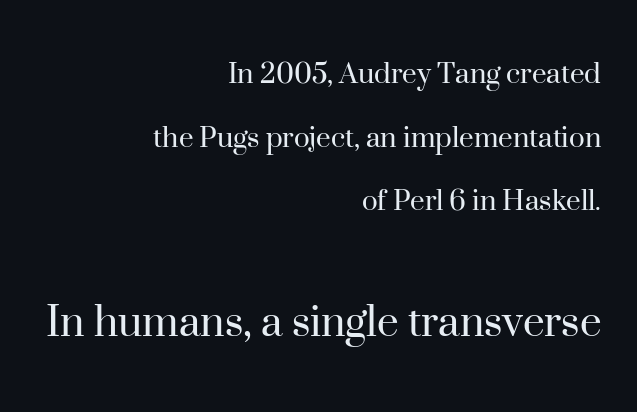
What stands out about the letter spacing? Nothing — it is the standard amount. No word sits above an underline. How would I describe the line gaps? Wide and relaxed. Bold? No — there's no thickening of the strokes. Which margin do the lines hug? The right one — the left edge is uneven.
